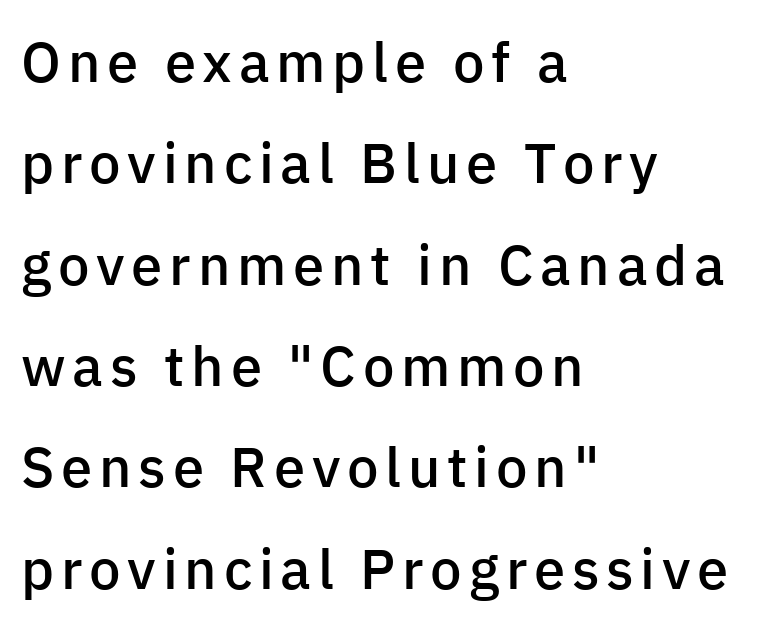
{"serif": "no", "italic": "no", "bold": "semi", "weight": "semibold", "width": "normal", "stroke_contrast": "low", "x_height": "medium", "monospaced": "no", "underline": "no", "align": "left", "line_spacing_ratio": 1.81, "glyph_px": 56}
